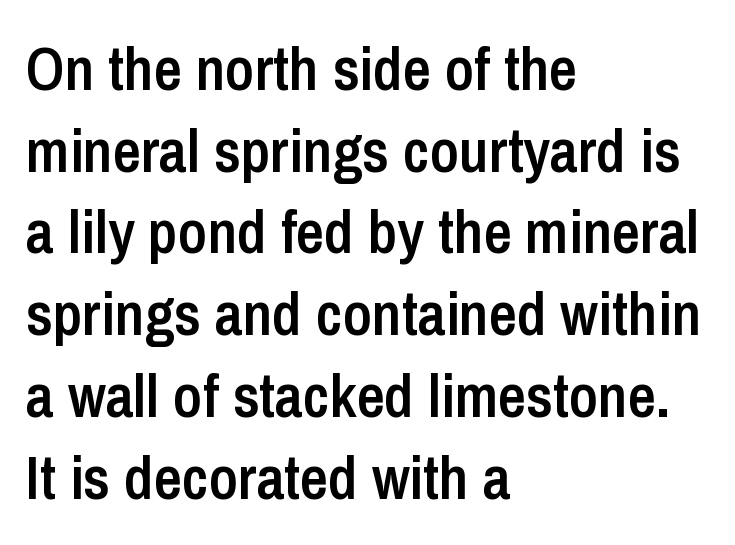
The image shows 61 px semibold, condensed sans-serif type, upright; set left-aligned, normal line spacing (1.34x), normal letter spacing, not underlined; low stroke contrast and a medium x-height.
